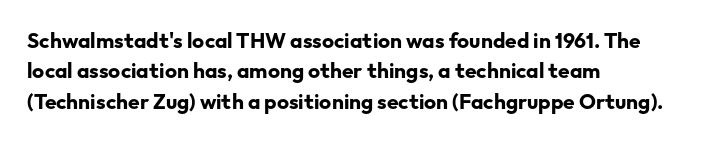
Notice how the stems are strictly vertical — no italics here. These words are printed bold, with thick strokes throughout. Leading: standard. You could call the tracking neutral — neither tight nor loose. The rendering anchors every line to the left-hand side. The words here are not underlined.
